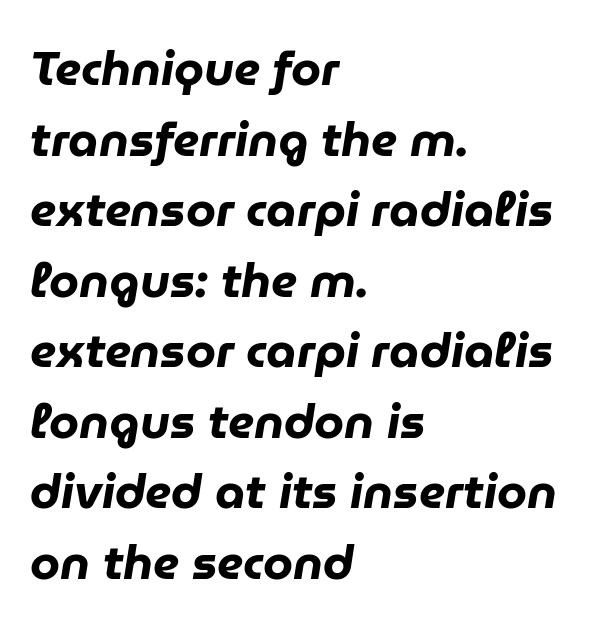
The gap between lines stays unmarked. These lines stack with their left ends in a neat column. This sample has the flowing, uneven cadence of proportional lettering. The specimen reads as italic at a glance. Short note: letters normally spaced.
